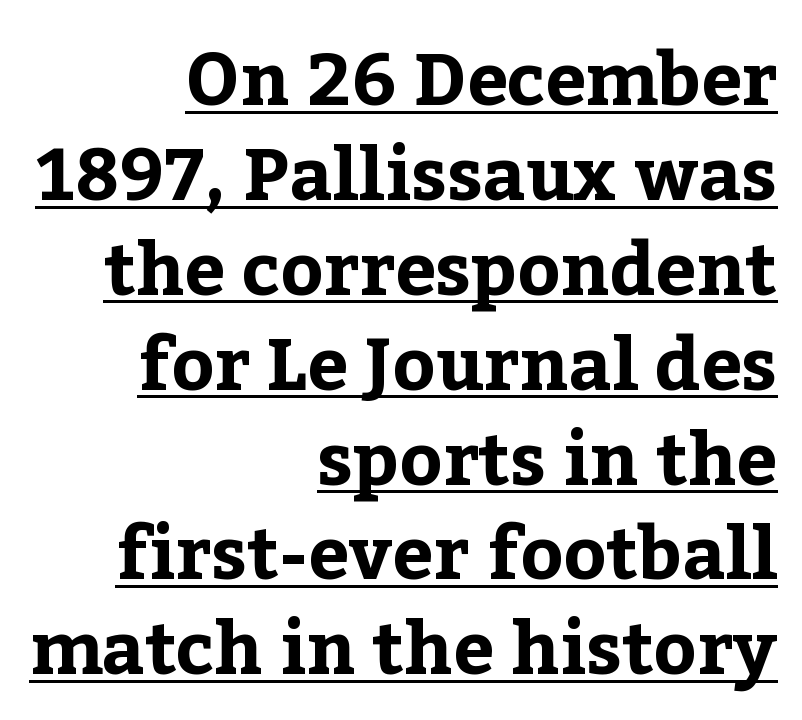
The image shows 73 px bold serif type, upright; set right-aligned, normal line spacing (1.3x), normal letter spacing, underlined; low stroke contrast and a medium x-height.
